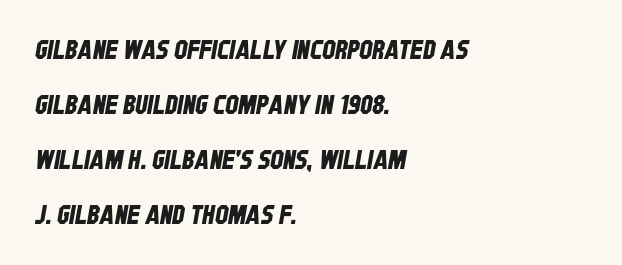
The leading is generous, giving the passage an open texture. This sample is left-justified, so line endings fall wherever the words run out. Only glyphs here, with clear space below each row. This sample uses plain, unmodified letter spacing.
